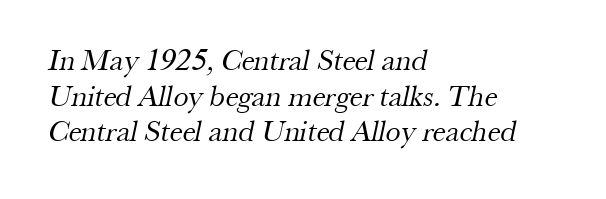
Q: Is the text bold? A: No.
Q: Is the typeface a serif or a sans-serif typeface? A: Serif.
Q: Is the text underlined? A: No.
Q: How is the paragraph aligned? A: Left-aligned.
Q: Is the spacing between letters normal or unusually wide? A: Normal.
Q: Width (condensed, normal, or wide)? A: Normal.
Q: Stroke contrast? A: Medium.
Q: x-height? A: Small.
Q: Monospaced? A: No.
